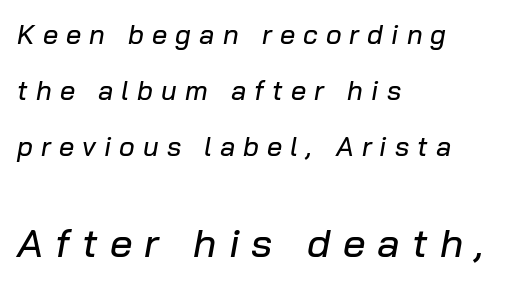
The text block is weighted toward the left margin, trailing off unevenly rightward. Do the characters align in a grid? No, the font is proportional. The strip under each line holds only bare page. This is oblique type, the kind used for emphasis or titles.
